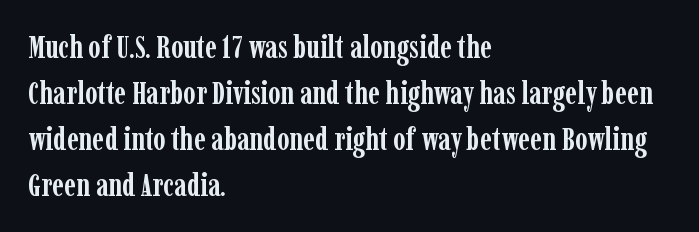
The image shows 31 px semibold, condensed serif type, upright; set left-aligned, normal line spacing (1.48x), normal letter spacing, not underlined; low stroke contrast and a medium x-height.
